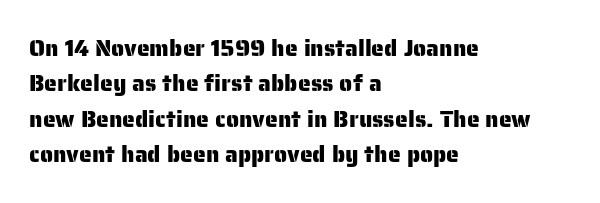
Q: Is the text italic (slanted)? A: No, it is upright.
Q: Is the text underlined? A: No.
Q: How is the paragraph aligned? A: Left-aligned.
Q: Is the spacing between letters normal or unusually wide? A: Normal.
Q: Is the spacing between lines tight, normal or loose? A: Normal.
